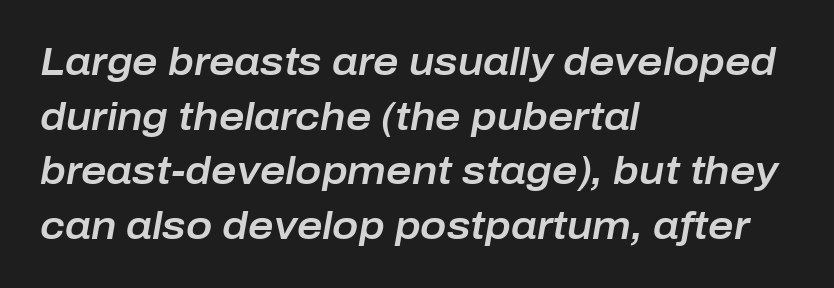
Q: Is the text italic (slanted)? A: Yes, it leans right by about 10 degrees.
Q: Is the text underlined? A: No.
Q: How is the paragraph aligned? A: Left-aligned.
Q: Is the spacing between letters normal or unusually wide? A: Normal.
Q: Is the spacing between lines tight, normal or loose? A: Normal.
Q: Width (condensed, normal, or wide)? A: Normal.
Q: Stroke contrast? A: Low.
Q: x-height? A: Medium.
Q: Monospaced? A: No.
